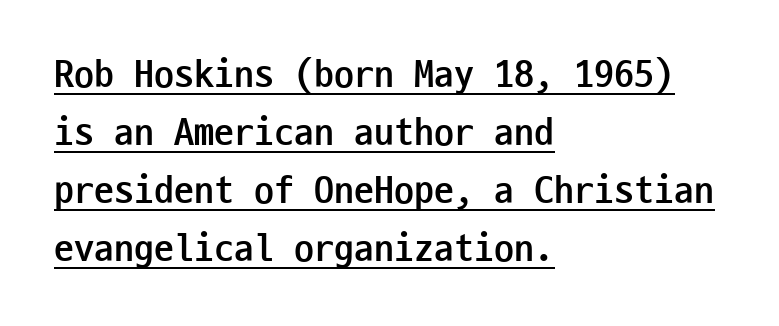
Q: Is the text bold? A: Yes.
Q: Is the text italic (slanted)? A: No, it is upright.
Q: Is the typeface a serif or a sans-serif typeface? A: Sans-serif.
Q: Is the text underlined? A: Yes.
Q: How is the paragraph aligned? A: Left-aligned.
Q: Is the spacing between letters normal or unusually wide? A: Normal.
Q: Is the spacing between lines tight, normal or loose? A: Normal.
Q: Width (condensed, normal, or wide)? A: Condensed.
Q: Stroke contrast? A: Low.
Q: x-height? A: Medium.
Q: Monospaced? A: Yes.
